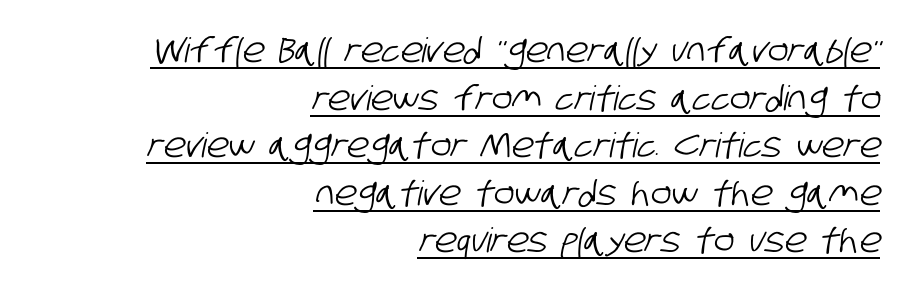
Character widths vary here, with narrow letters taking less room than wide ones. The compositor pushed each line to the right boundary. There is no visible air inserted between adjacent glyphs. Has an underline been added? It has.
